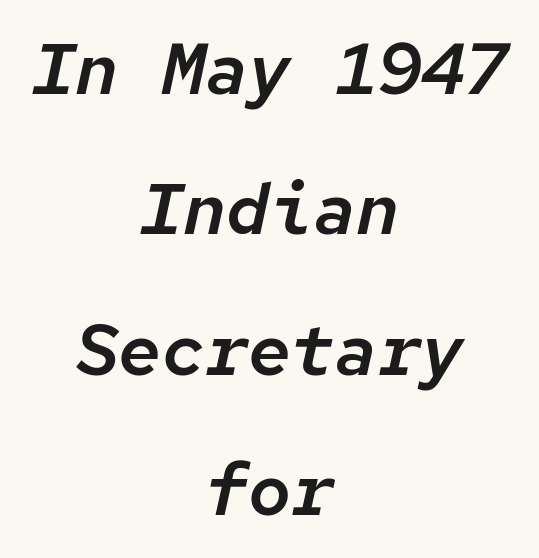
The image shows 72 px text type, italic (leaning right), monospaced; set centered, loose line spacing (1.95x), normal letter spacing, not underlined; low stroke contrast and a medium x-height.
